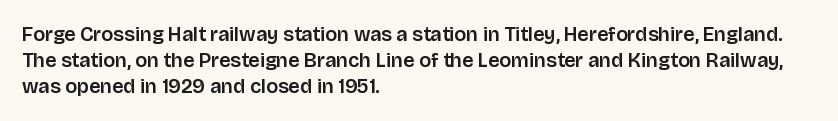
Q: Is the text italic (slanted)? A: No, it is upright.
Q: Is the text underlined? A: No.
Q: How is the paragraph aligned? A: Left-aligned.
Q: Is the spacing between letters normal or unusually wide? A: Normal.
Q: Is the spacing between lines tight, normal or loose? A: Normal.
